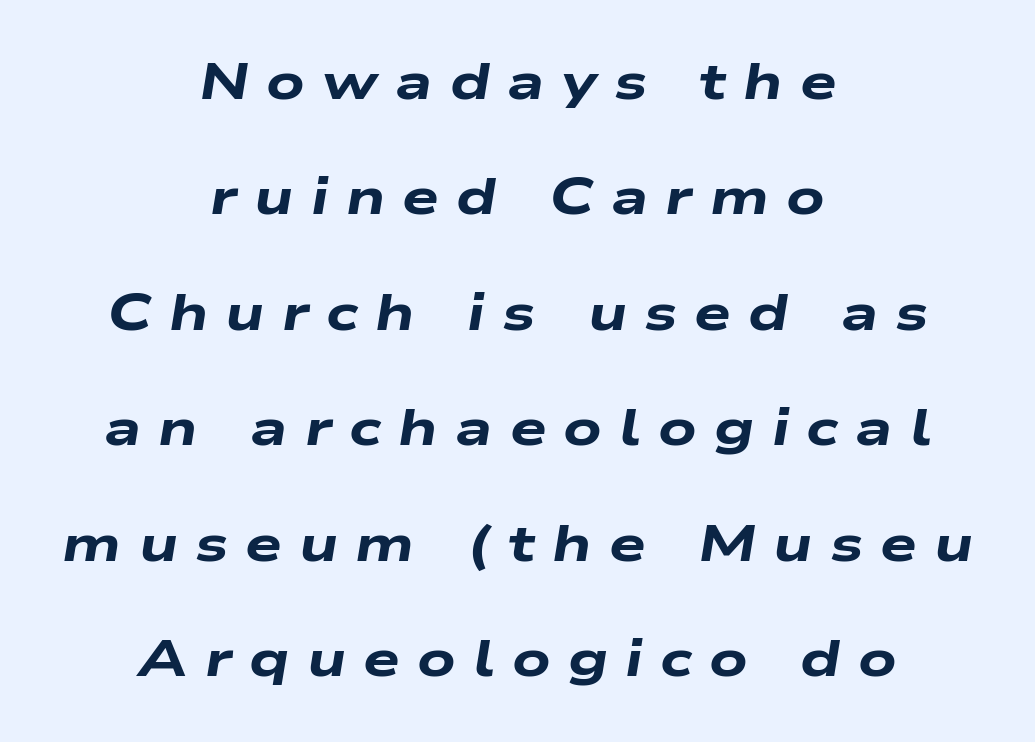
The image shows 52 px heavy, wide type, italic (leaning right); set centered, loose line spacing (2.22x), unusually wide letter spacing (+0.33 em), not underlined; low stroke contrast and a medium x-height.
